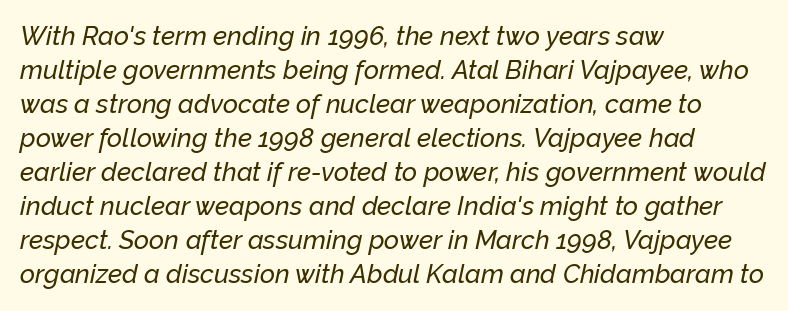
{"italic": "yes", "lean": "right", "slant_degrees": 12, "underline": "no", "align": "left", "line_spacing": "normal", "line_spacing_ratio": 1.31, "letter_spacing": "normal", "letter_spacing_em": 0.0, "glyph_px": 26}
